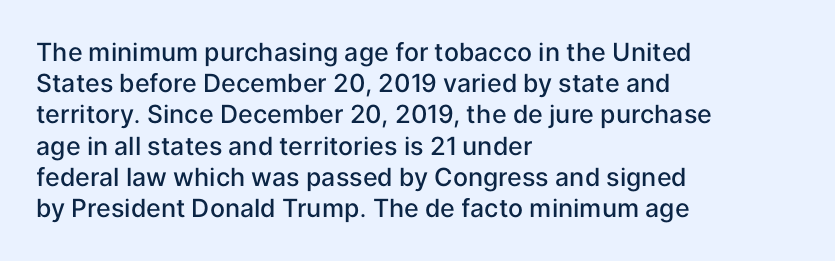
{"italic": "no", "bold": "semi", "underline": "no", "align": "left", "line_spacing": "normal", "line_spacing_ratio": 1.25, "letter_spacing": "normal", "letter_spacing_em": 0.0, "glyph_px": 25}
